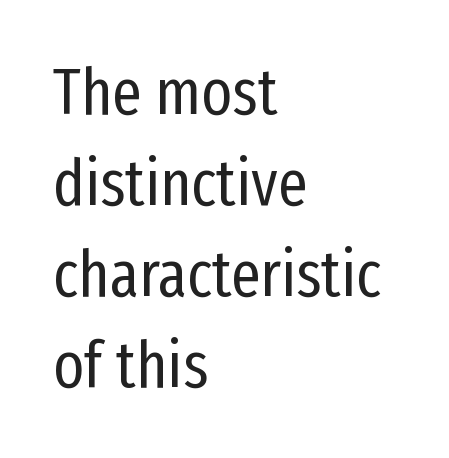
Q: Is the text bold? A: No.
Q: Is the text italic (slanted)? A: No, it is upright.
Q: Is the typeface a serif or a sans-serif typeface? A: Sans-serif.
Q: Is the text underlined? A: No.
Q: How is the paragraph aligned? A: Left-aligned.
Q: Is the spacing between letters normal or unusually wide? A: Normal.
Q: Is the spacing between lines tight, normal or loose? A: Normal.
Q: Width (condensed, normal, or wide)? A: Condensed.
Q: Stroke contrast? A: Low.
Q: x-height? A: Medium.
Q: Monospaced? A: No.
